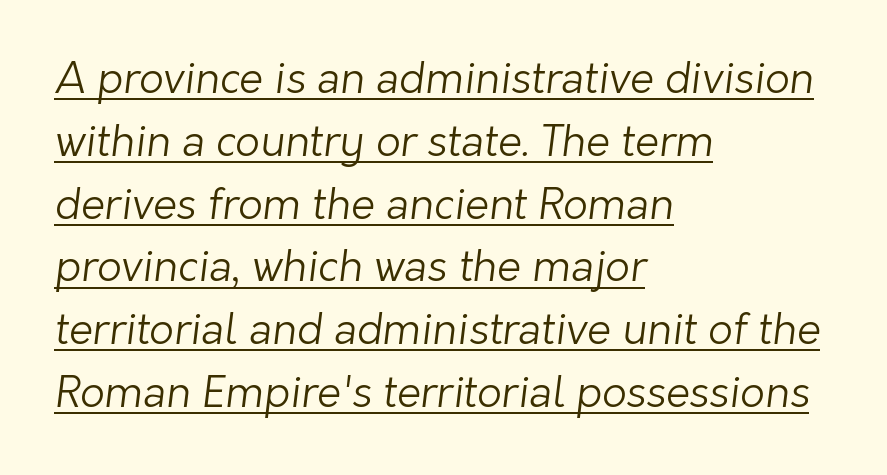
{"serif": "no", "bold": "no", "weight": "light", "width": "normal", "stroke_contrast": "low", "x_height": "medium", "monospaced": "no", "underline": "yes", "align": "left", "line_spacing": "normal", "line_spacing_ratio": 1.46, "letter_spacing": "normal", "letter_spacing_em": 0.0, "glyph_px": 43}
